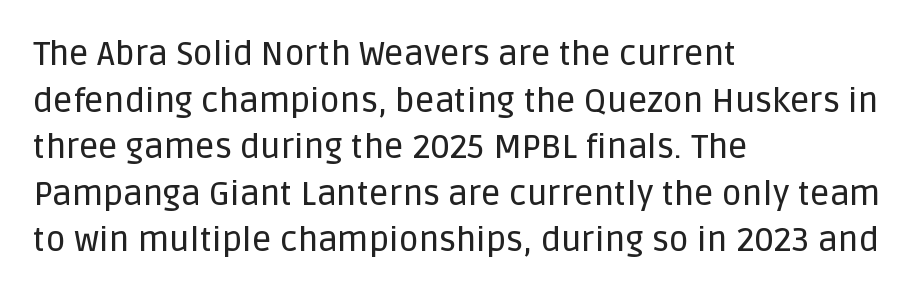
Notice how the passage keeps a crisp vertical edge on the left only. Each letter keeps its own natural width here, so spacing adapts to shape. Students, note that the glyphs here touch the page at normal intervals. Posture: straight, roman, zero tilt. What's the leading like? Ordinary, nothing unusual. The passage shown is not underscored anywhere.
